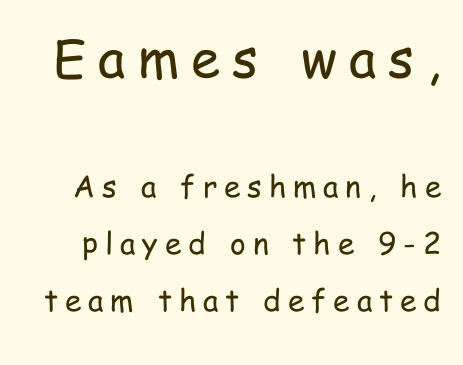
Unbolded letterforms with no extra heft. Reading top to bottom, the characters get smaller at the block break. No italicization has been applied; the sample stays upright. Looks like regular typesetting: each glyph gets only the width it needs. This sample uses expanded letter spacing, leaving extra air between glyphs.
